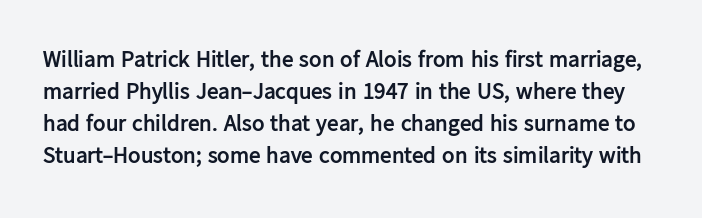
Q: Is the text bold? A: Yes.
Q: Is the text italic (slanted)? A: No, it is upright.
Q: Is the text underlined? A: No.
Q: Is the spacing between letters normal or unusually wide? A: Normal.
Q: Is the spacing between lines tight, normal or loose? A: Normal.
